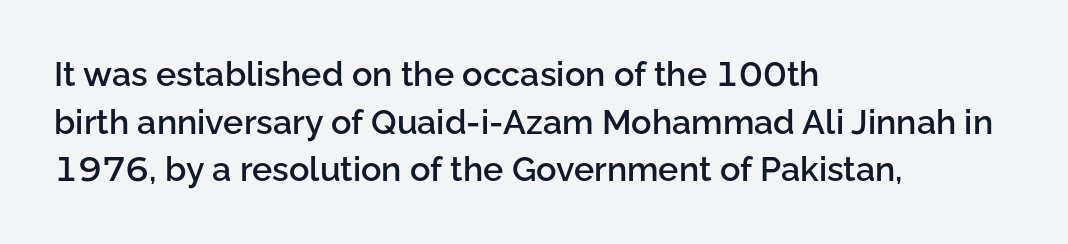
Character widths vary here, with narrow letters taking less room than wide ones. Ordinary non-slanted type is in use. The rendering uses a semibold face; strokes are thickened but not to full bold. Descenders are the only things crossing below the line. Look at the tracking — it's just the regular setting, nothing added. These lines sit exactly where default settings would place them.
